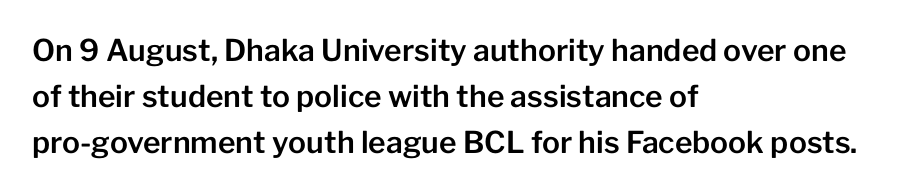
{"serif": "no", "italic": "no", "width": "normal", "stroke_contrast": "low", "x_height": "medium", "monospaced": "no", "underline": "no", "align": "left", "line_spacing": "normal", "line_spacing_ratio": 1.53, "letter_spacing": "normal", "letter_spacing_em": 0.0, "glyph_px": 30}
